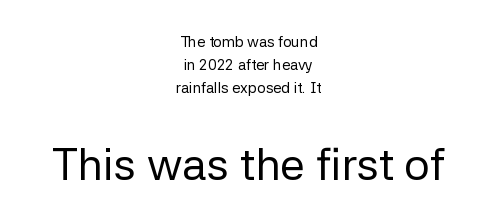
Nobody drew a line under any word here. The whitespace from short lines is split evenly between both sides. The glyphs in this specimen are sans serif. On a weight scale, this lands at 450 or below. Quick note: interline space is typical.
